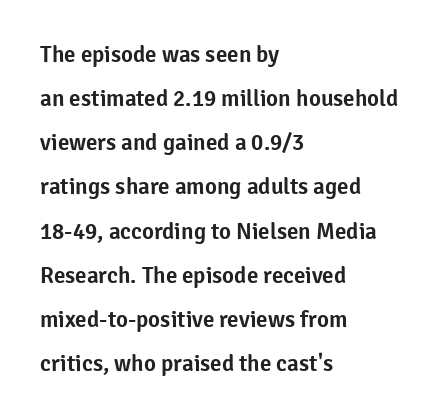
Q: Is the text italic (slanted)? A: No, it is upright.
Q: Is the text underlined? A: No.
Q: How is the paragraph aligned? A: Left-aligned.
Q: Is the spacing between letters normal or unusually wide? A: Normal.
Q: Is the spacing between lines tight, normal or loose? A: Loose.
